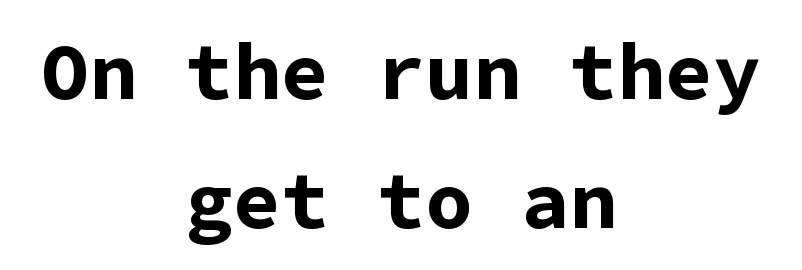
{"serif": "no", "italic": "no", "bold": "yes", "weight": "bold", "width": "normal", "stroke_contrast": "low", "x_height": "medium", "monospaced": "yes", "underline": "no", "align": "center", "line_spacing": "normal", "line_spacing_ratio": 1.61, "letter_spacing": "normal", "letter_spacing_em": 0.0, "glyph_px": 80}
